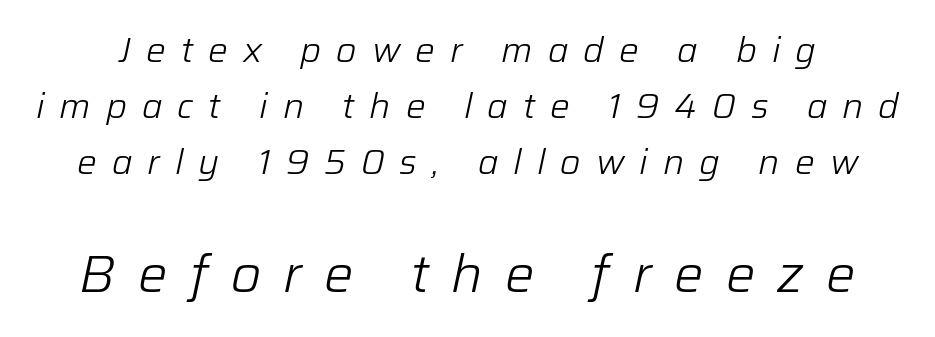
{"italic": "yes", "lean": "right", "slant_degrees": 12, "bold": "no", "weight": "light", "width": "normal", "stroke_contrast": "low", "x_height": "medium", "monospaced": "no", "underline": "no", "line_spacing": "normal", "line_spacing_ratio": 1.6, "letter_spacing": "wide", "letter_spacing_em": 0.43, "larger_block": "second", "size_ratio": 1.49, "glyph_px": 52}
